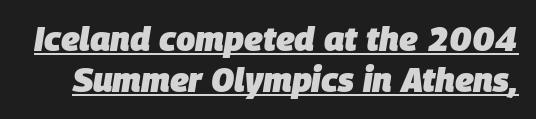
These lines keep a tight, regular rhythm from letter to letter. The sample has been set heavy, in full bold. The letters advance in unequal steps, a hallmark of proportional type. The specimen reads as italic at a glance. A typographer would call this underscored text.
